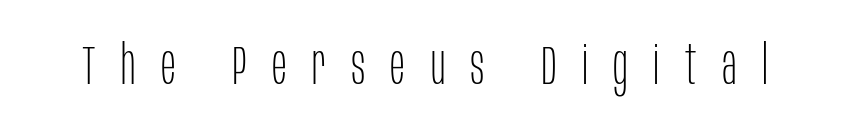
{"serif": "no", "italic": "no", "bold": "no", "weight": "thin", "width": "condensed", "stroke_contrast": "low", "x_height": "large", "monospaced": "no", "underline": "no", "letter_spacing": "wide", "letter_spacing_em": 0.46, "glyph_px": 55}
